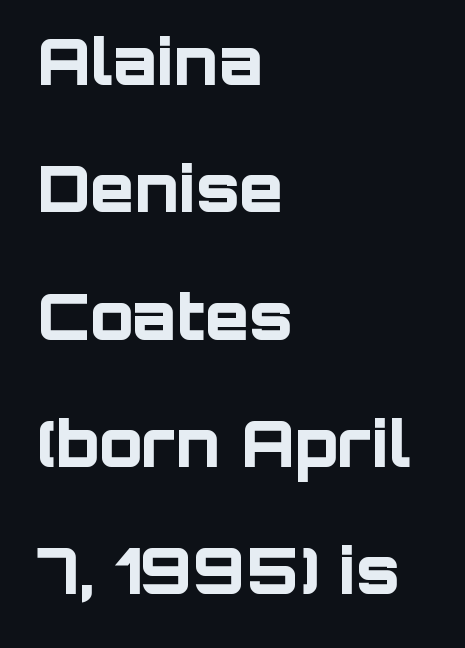
{"serif": "no", "italic": "no", "bold": "yes", "weight": "bold", "width": "normal", "stroke_contrast": "low", "x_height": "large", "monospaced": "no", "underline": "no", "align": "left", "line_spacing": "loose", "line_spacing_ratio": 1.99, "letter_spacing": "normal", "letter_spacing_em": 0.0, "glyph_px": 64}
